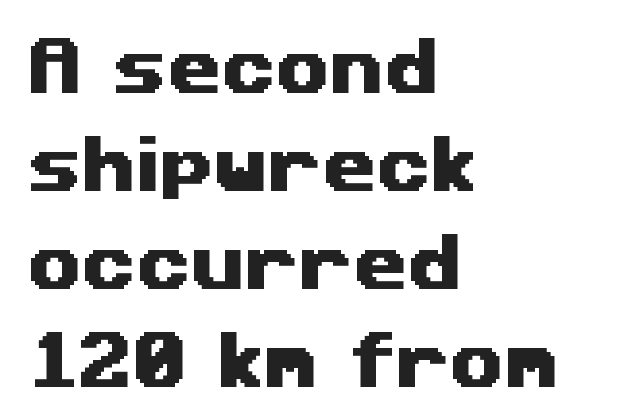
Check under the words: just untouched page. The letters sit at their default tracking, neither squeezed nor spread. Vertically, the passage feels balanced, rows spaced as you'd expect. Is this a fixed-width face? No — the glyphs have proportional, varying widths.
